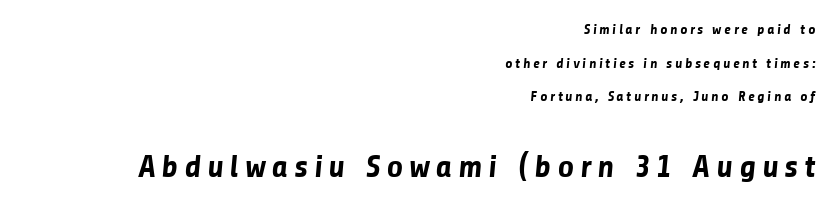
{"serif": "no", "bold": "yes", "weight": "bold", "width": "normal", "stroke_contrast": "low", "x_height": "medium", "monospaced": "no", "underline": "no", "align": "right", "line_spacing": "loose", "line_spacing_ratio": 2.41, "larger_block": "second", "size_ratio": 2.29, "glyph_px": 32}
